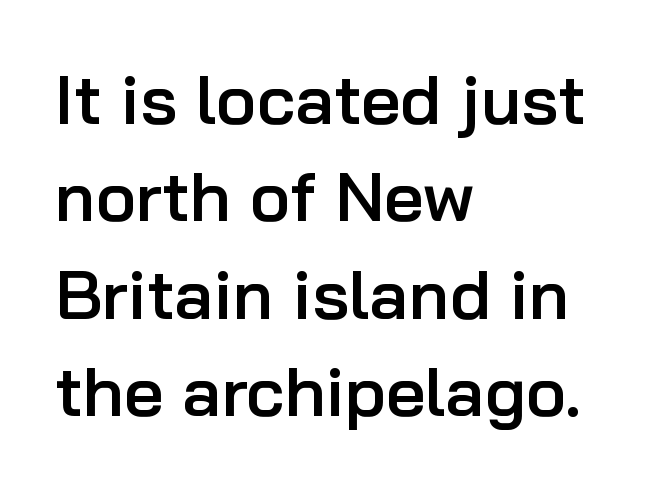
How would I describe the line gaps? Plain and ordinary. Reading down the block, your eye returns to a fixed left position each line. Examine the stroke ends and you'll find no serifs. Ordinary non-slanted type is in use. This sample has the flowing, uneven cadence of proportional lettering. Is the letter spacing exaggerated? No — it looks like the ordinary default.
